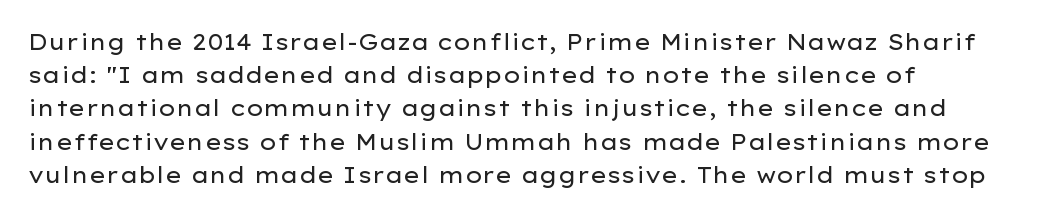
The image shows 22 px text type, upright; set left-aligned, normal line spacing (1.51x), normal letter spacing, not underlined.
